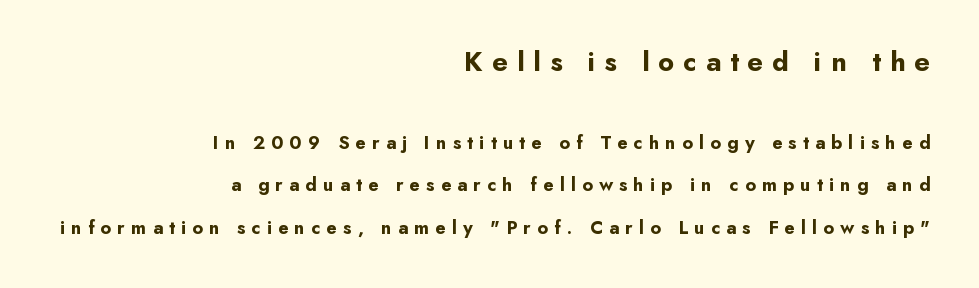
The image shows 28 px bold sans-serif type, upright; set right-aligned, loose line spacing (2.23x), unusually wide letter spacing (+0.32 em), not underlined; the first (top) block is 1.47x larger; low stroke contrast and a small x-height.
